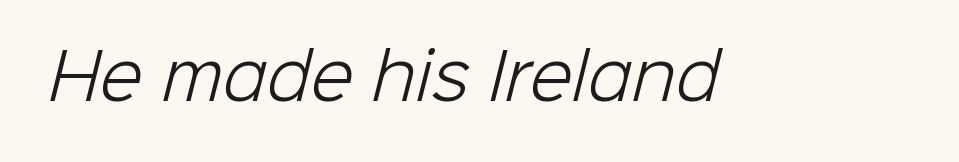
The image shows 63 px light sans-serif type; set normal letter spacing, not underlined; low stroke contrast and a medium x-height.
